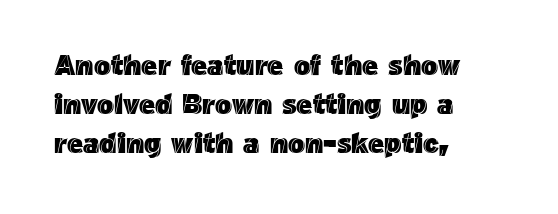
Q: Is the text italic (slanted)? A: No, it is upright.
Q: Is the text underlined? A: No.
Q: How is the paragraph aligned? A: Left-aligned.
Q: Is the spacing between letters normal or unusually wide? A: Normal.
Q: Is the spacing between lines tight, normal or loose? A: Normal.
Q: Width (condensed, normal, or wide)? A: Normal.
Q: x-height? A: Medium.
Q: Monospaced? A: No.
